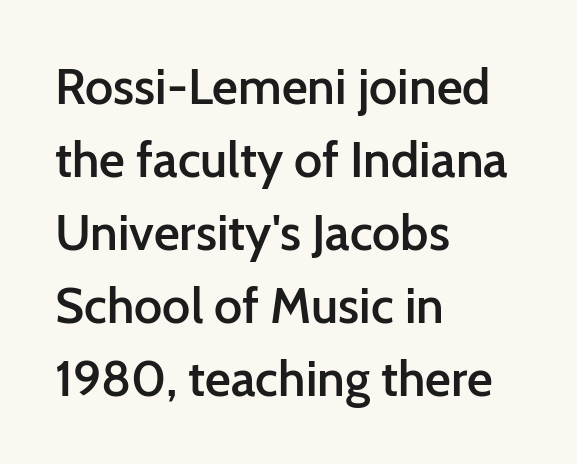
Q: Is the text bold? A: Semi-bold.
Q: Is the text italic (slanted)? A: No, it is upright.
Q: Is the typeface a serif or a sans-serif typeface? A: Sans-serif.
Q: Is the text underlined? A: No.
Q: How is the paragraph aligned? A: Left-aligned.
Q: Is the spacing between letters normal or unusually wide? A: Normal.
Q: Is the spacing between lines tight, normal or loose? A: Normal.
Q: Width (condensed, normal, or wide)? A: Normal.
Q: Stroke contrast? A: Low.
Q: x-height? A: Medium.
Q: Monospaced? A: No.
